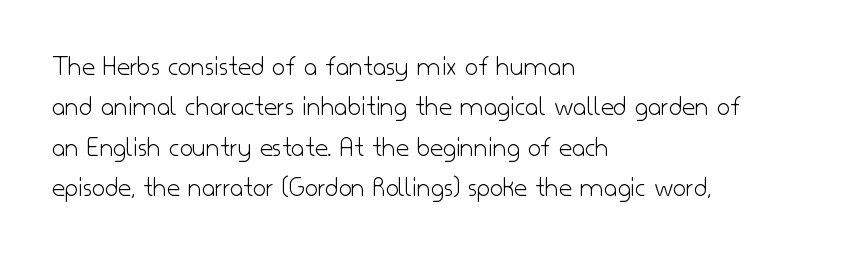
The letters sit at their default tracking, neither squeezed nor spread. A quiet, ordinary-to-light weight characterises the typeface. This sample is left-justified, so line endings fall wherever the words run out. Leading matches the norm, producing a regular column. The gap between lines stays unmarked. Is this a fixed-width face? No — the glyphs have proportional, varying widths.
